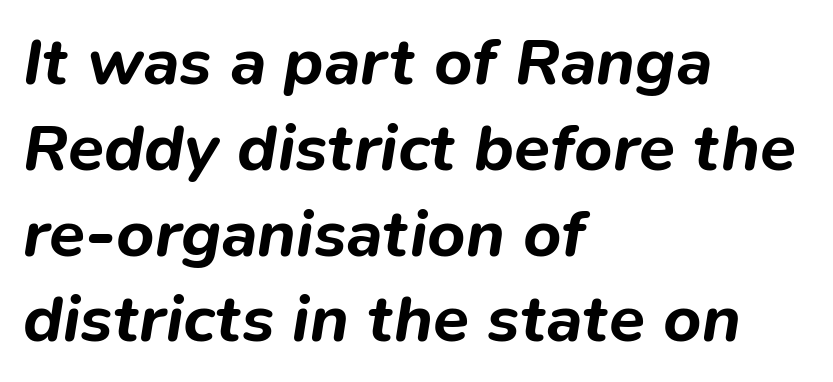
Strokes here are thick enough to call this a true bold. Look at the tracking — it's just the regular setting, nothing added. Words float on clear page, feet unadorned. The rendering uses natural spacing where letterforms have individual widths.
